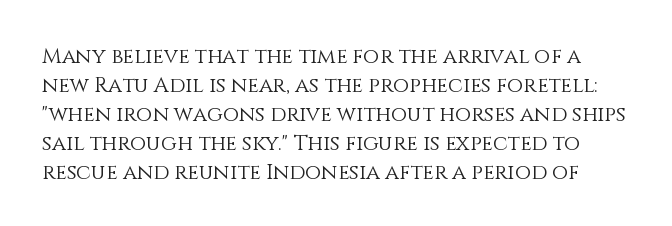
The passage shown is not bold in any degree. Evenly set lines give the paragraph a standard silhouette. Words appear dense and cohesive because spacing is normal. Has an underline been added? It has not. Nope, not italic — everything's standing straight.
